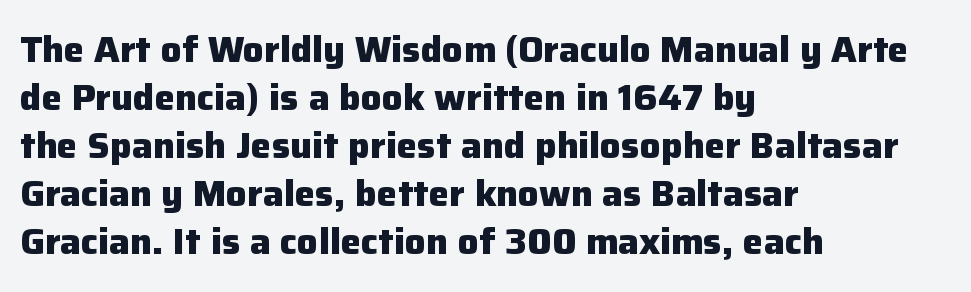
Words appear dense and cohesive because spacing is normal. Posture: vertical. Examine the stroke ends and you'll find no serifs. Quick note: interline space is typical. The face used here has the dense, thick strokes of a bold.
